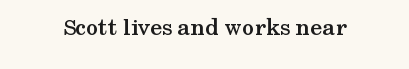
Q: Is the text bold? A: Yes.
Q: Is the text italic (slanted)? A: No, it is upright.
Q: Is the text underlined? A: No.
Q: Is the spacing between letters normal or unusually wide? A: Normal.
